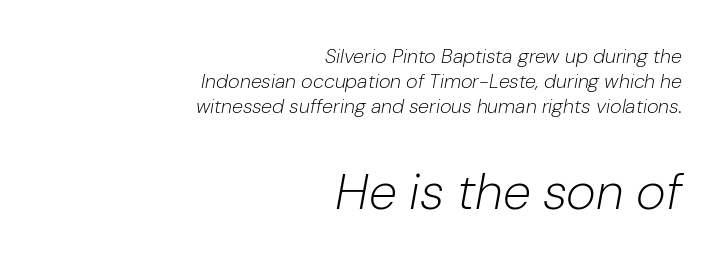
{"italic": "yes", "lean": "right", "slant_degrees": 10, "bold": "no", "weight": "light", "width": "normal", "stroke_contrast": "low", "x_height": "medium", "monospaced": "no", "underline": "no", "align": "right", "line_spacing_ratio": 1.24, "letter_spacing": "normal", "letter_spacing_em": 0.0, "larger_block": "second", "size_ratio": 2.55, "glyph_px": 51}
